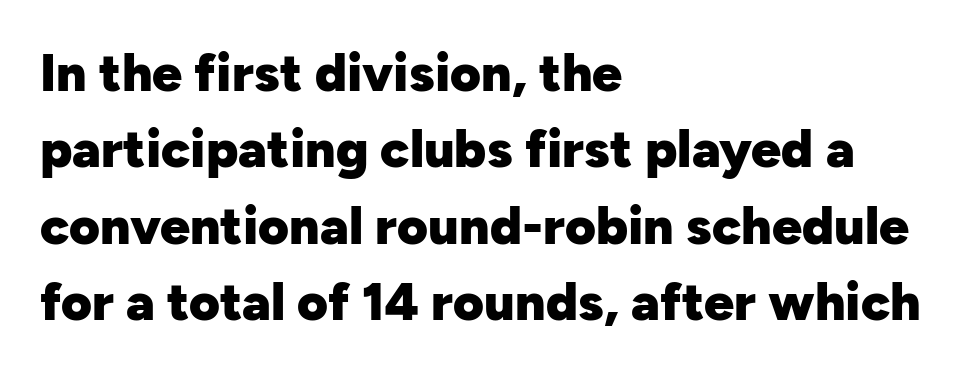
{"serif": "no", "italic": "no", "bold": "yes", "weight": "heavy", "width": "normal", "stroke_contrast": "low", "x_height": "medium", "monospaced": "no", "underline": "no", "align": "left", "line_spacing": "normal", "line_spacing_ratio": 1.44, "letter_spacing": "normal", "letter_spacing_em": 0.0, "glyph_px": 53}
